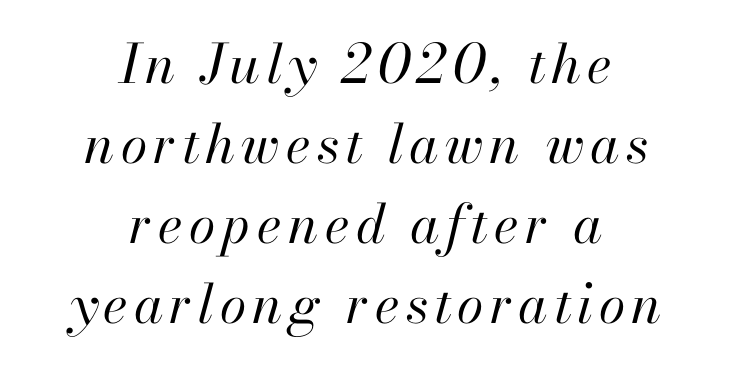
{"italic": "yes", "lean": "right", "slant_degrees": 13, "bold": "no", "weight": "regular", "width": "normal", "stroke_contrast": "high", "x_height": "small", "monospaced": "no", "underline": "no", "align": "center", "line_spacing": "normal", "line_spacing_ratio": 1.48, "glyph_px": 54}
